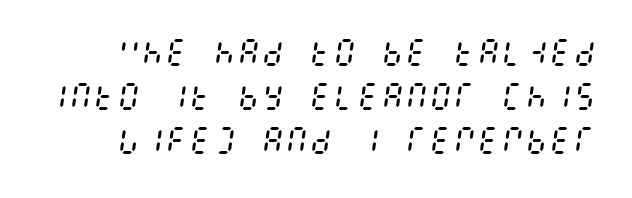
Italic? Definitely — the glyphs are oblique. The designer left line spacing at the default. Stems and bowls with no extra thickness — not bold. Between one letter and the next there's only the usual sliver of space.
